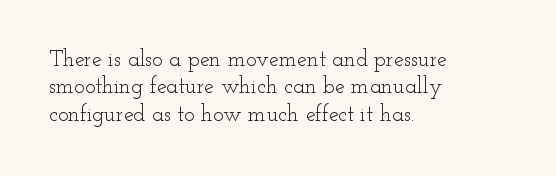
The image shows 22 px text type, upright; set left-aligned, line spacing 1.24x, normal letter spacing, not underlined.
